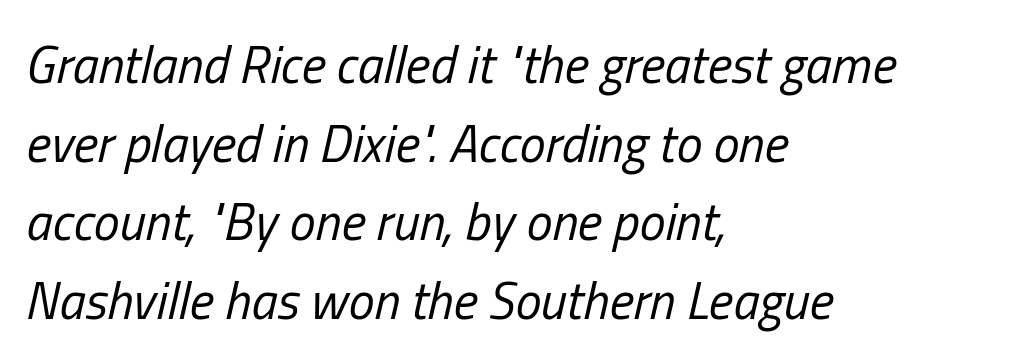
{"italic": "yes", "lean": "right", "slant_degrees": 13, "bold": "no", "weight": "regular", "width": "condensed", "stroke_contrast": "low", "x_height": "medium", "monospaced": "no", "underline": "no", "align": "left", "line_spacing": "normal", "line_spacing_ratio": 1.51, "letter_spacing": "normal", "letter_spacing_em": 0.0, "glyph_px": 52}
